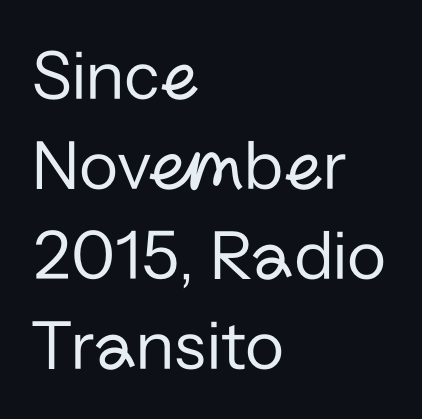
The image shows 72 px regular-weight sans-serif type, upright; set left-aligned, normal line spacing (1.25x), normal letter spacing, not underlined; low stroke contrast and a medium x-height.
